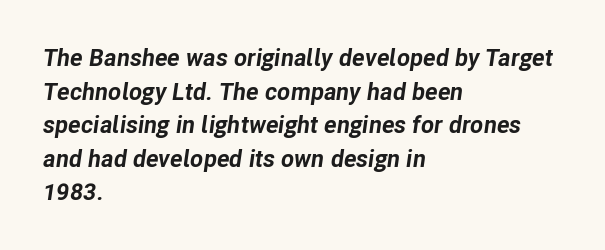
Q: Is the text bold? A: Yes.
Q: Is the text italic (slanted)? A: Yes, it leans right by about 8 degrees.
Q: Is the text underlined? A: No.
Q: How is the paragraph aligned? A: Left-aligned.
Q: Is the spacing between letters normal or unusually wide? A: Normal.
Q: Is the spacing between lines tight, normal or loose? A: Normal.
